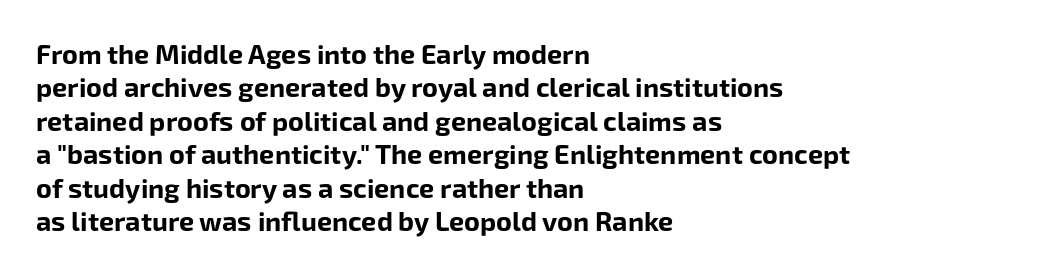
The image shows 27 px bold type, upright; set left-aligned, line spacing 1.24x, normal letter spacing, not underlined.
